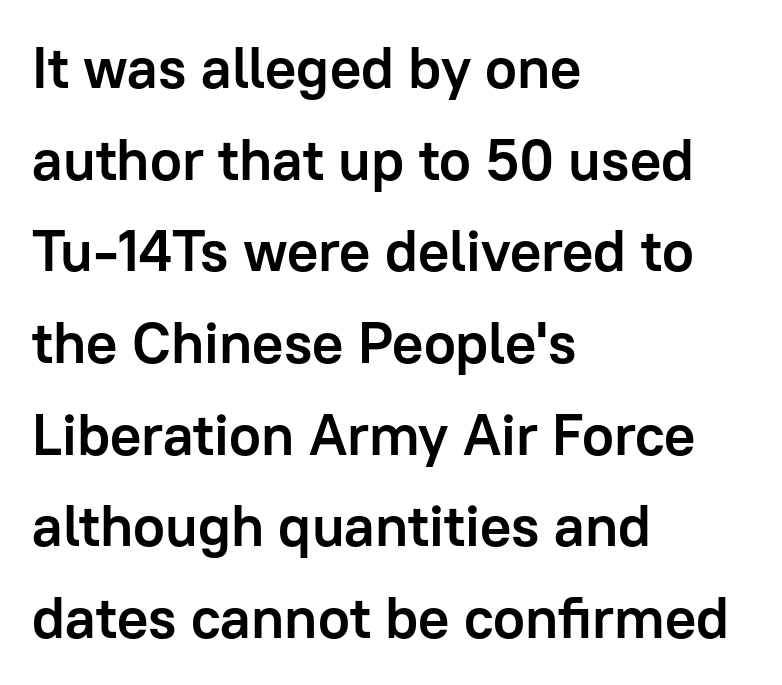
The image shows 58 px semibold sans-serif type, upright; set left-aligned, normal line spacing (1.58x), normal letter spacing, not underlined; low stroke contrast and a medium x-height.
